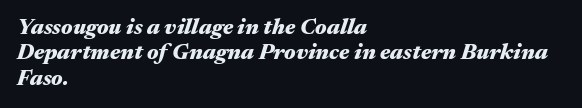
If you measured baseline to baseline, you'd find a short distance. A bare baseline throughout the passage. Summary of weight: heavy, a full bold. The setting favours the left margin, as ordinary paragraphs usually do. Does extra space separate the letters? No, they use regular spacing. Posture: slanted.
